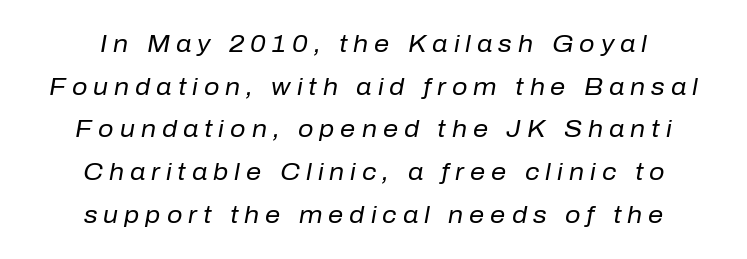
The specimen reads as italic at a glance. Horizontally, the lines are justified to the midpoint only. How are the letters spaced? Widely, with obvious added tracking. The words here are not underlined. The strokes are not fattened; the text isn't bold.
